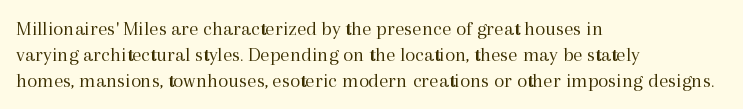
{"italic": "no", "bold": "no", "underline": "no", "align": "left", "line_spacing": "normal", "line_spacing_ratio": 1.25, "letter_spacing": "normal", "letter_spacing_em": 0.0, "glyph_px": 21}
